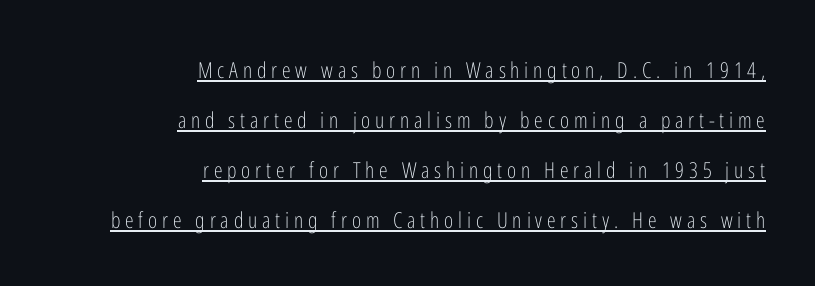
{"italic": "no", "bold": "no", "underline": "yes", "align": "right", "line_spacing": "loose", "line_spacing_ratio": 2.27, "letter_spacing": "wide", "letter_spacing_em": 0.22, "glyph_px": 22}
